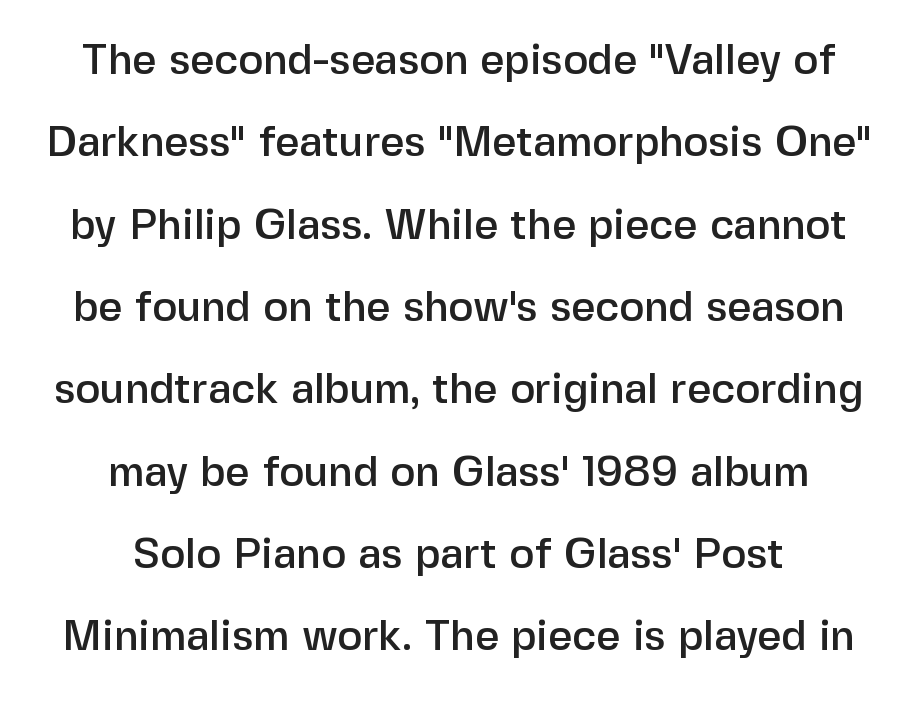
Regarding leading, the lines here are spaced well apart. Vertical strokes here are truly vertical. What stands out about the letter spacing? Nothing — it is the standard amount. Unlike a traditional serif, this face leaves its strokes unadorned. The typesetter chose a symmetrical, centered arrangement here. Type without underlining.
